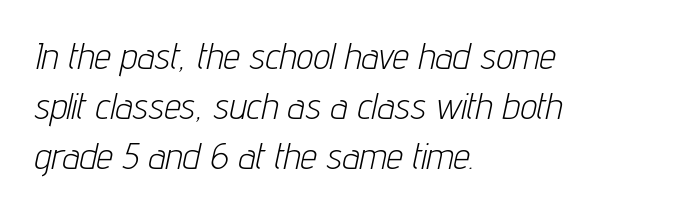
Emphasis-style slanted type is in use. Whoever set this chose a conventional vertical rhythm. Default kerning and tracking; the words read as compact shapes. Think of a printed novel: that variable character pitch is what you see here. Line beginnings align vertically; line endings do not. Heaviness? Minimal to ordinary, like unemphasized prose.
